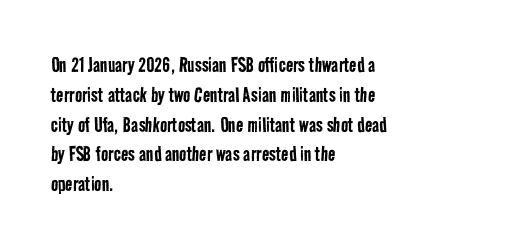
{"bold": "no", "underline": "no", "align": "left", "line_spacing_ratio": 1.24, "letter_spacing": "normal", "letter_spacing_em": 0.0, "glyph_px": 24}
